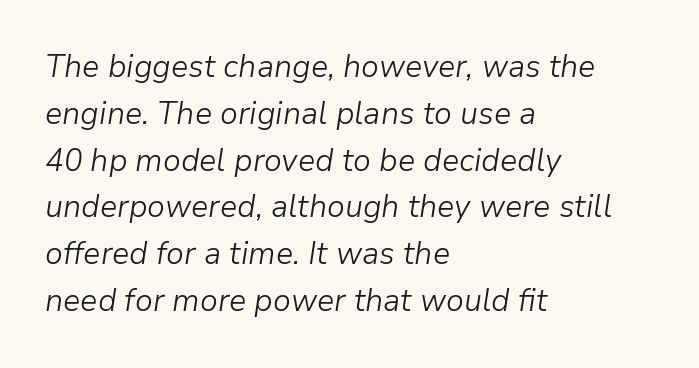
The image shows 31 px light type, italic (leaning right); set left-aligned, normal line spacing (1.51x), normal letter spacing, not underlined; low stroke contrast and a medium x-height.
